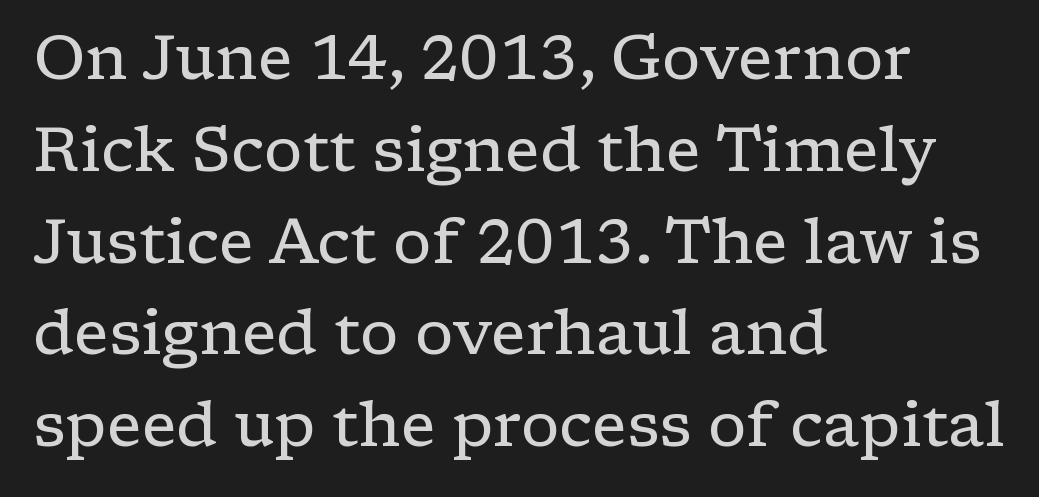
The image shows 62 px regular-weight, wide serif type, upright; set left-aligned, normal line spacing (1.48x), normal letter spacing, not underlined; low stroke contrast and a medium x-height.
